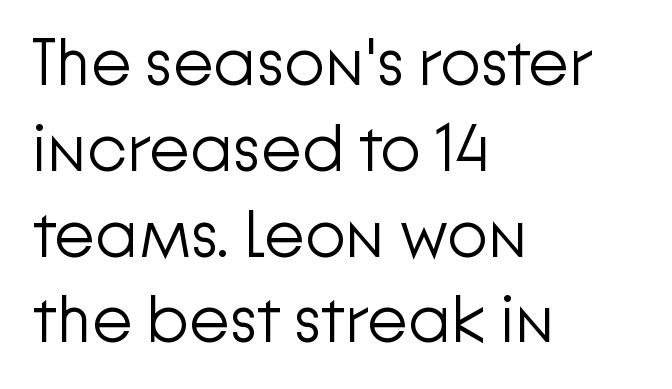
Where is the straight margin? On the left. Looks like regular typesetting: each glyph gets only the width it needs. Quick note: not italic, upright. A quiet, ordinary-to-light weight characterises the typeface.
